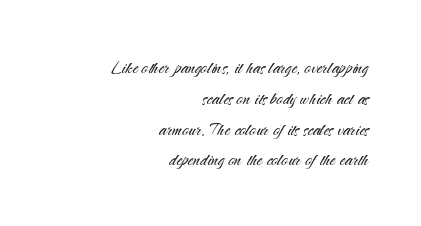
{"bold": "no", "underline": "no", "align": "right", "line_spacing": "normal", "line_spacing_ratio": 1.4, "letter_spacing": "normal", "letter_spacing_em": 0.0, "glyph_px": 22}
